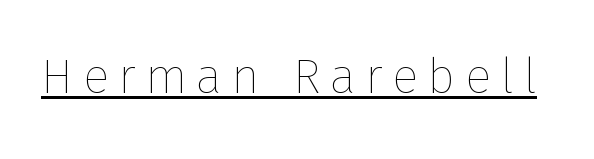
The image shows 49 px thin type, upright; set underlined; low stroke contrast and a medium x-height.
